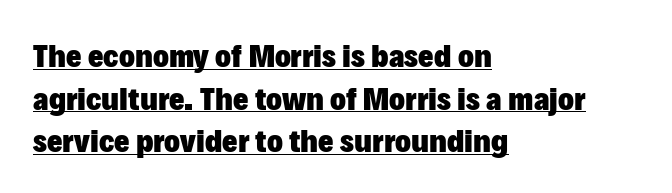
The image shows 33 px heavy sans-serif type, upright; set left-aligned, normal line spacing (1.29x), normal letter spacing, underlined; low stroke contrast and a medium x-height.
